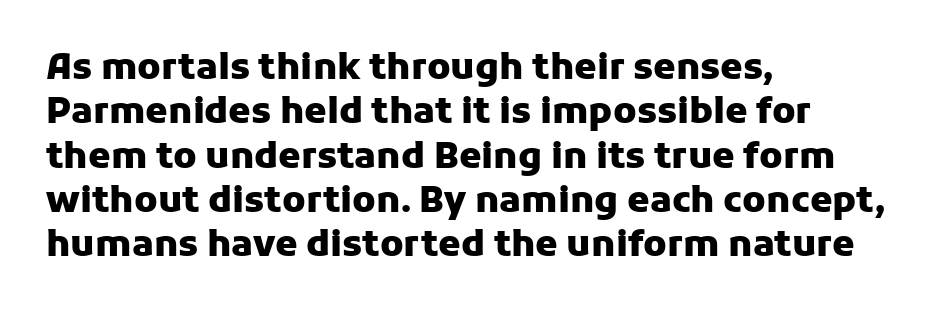
The image shows 36 px heavy sans-serif type, upright; set left-aligned, line spacing 1.23x, normal letter spacing, not underlined; low stroke contrast and a medium x-height.
